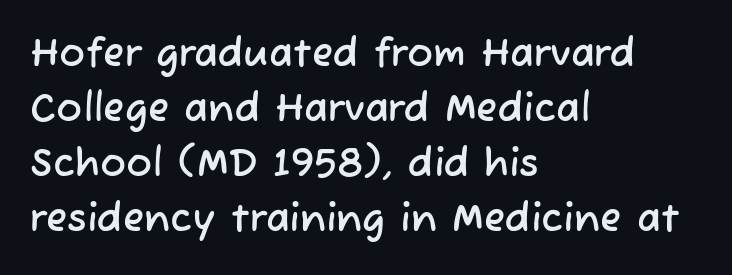
The image shows 39 px sans-serif type; set left-aligned, normal line spacing (1.41x), normal letter spacing, not underlined; low stroke contrast and a medium x-height.
